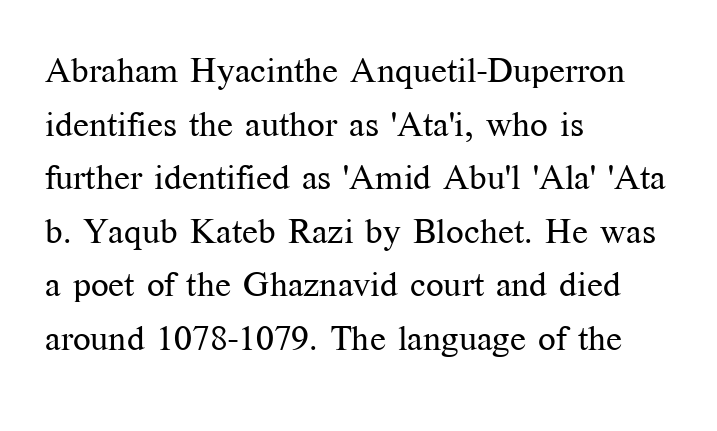
Q: Is the text bold? A: No.
Q: Is the text italic (slanted)? A: No, it is upright.
Q: Is the typeface a serif or a sans-serif typeface? A: Serif.
Q: Is the text underlined? A: No.
Q: How is the paragraph aligned? A: Left-aligned.
Q: Is the spacing between letters normal or unusually wide? A: Normal.
Q: Is the spacing between lines tight, normal or loose? A: Normal.
Q: Width (condensed, normal, or wide)? A: Normal.
Q: Stroke contrast? A: Medium.
Q: x-height? A: Medium.
Q: Monospaced? A: No.
